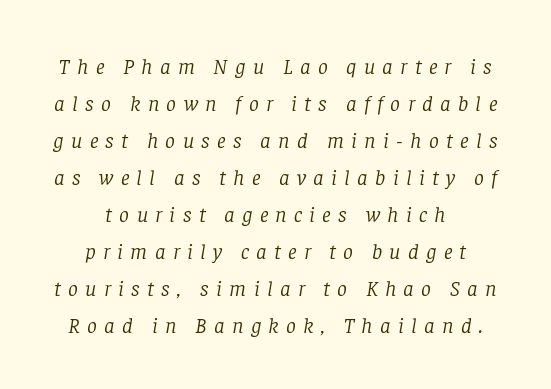
Q: Is the text bold? A: No.
Q: Is the text italic (slanted)? A: Yes, it leans right by about 8 degrees.
Q: Is the text underlined? A: No.
Q: How is the paragraph aligned? A: Centered.
Q: Is the spacing between letters normal or unusually wide? A: Unusually wide.
Q: Is the spacing between lines tight, normal or loose? A: Normal.
